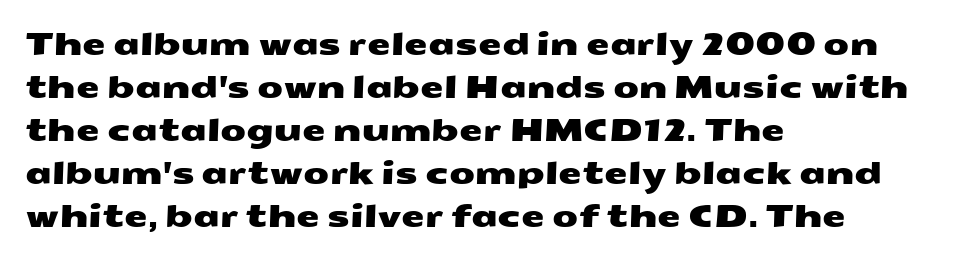
{"serif": "no", "width": "wide", "stroke_contrast": "medium", "x_height": "medium", "monospaced": "no", "underline": "no", "align": "left", "line_spacing": "normal", "line_spacing_ratio": 1.43, "letter_spacing": "normal", "letter_spacing_em": 0.0, "glyph_px": 30}
